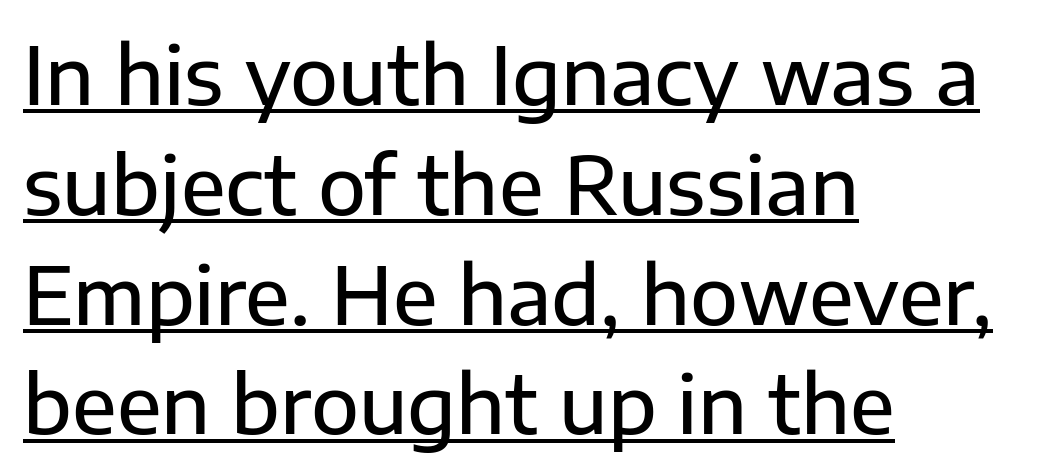
{"serif": "no", "italic": "no", "width": "normal", "stroke_contrast": "low", "x_height": "medium", "monospaced": "no", "underline": "yes", "align": "left", "line_spacing": "normal", "line_spacing_ratio": 1.39, "letter_spacing": "normal", "letter_spacing_em": 0.0, "glyph_px": 79}
